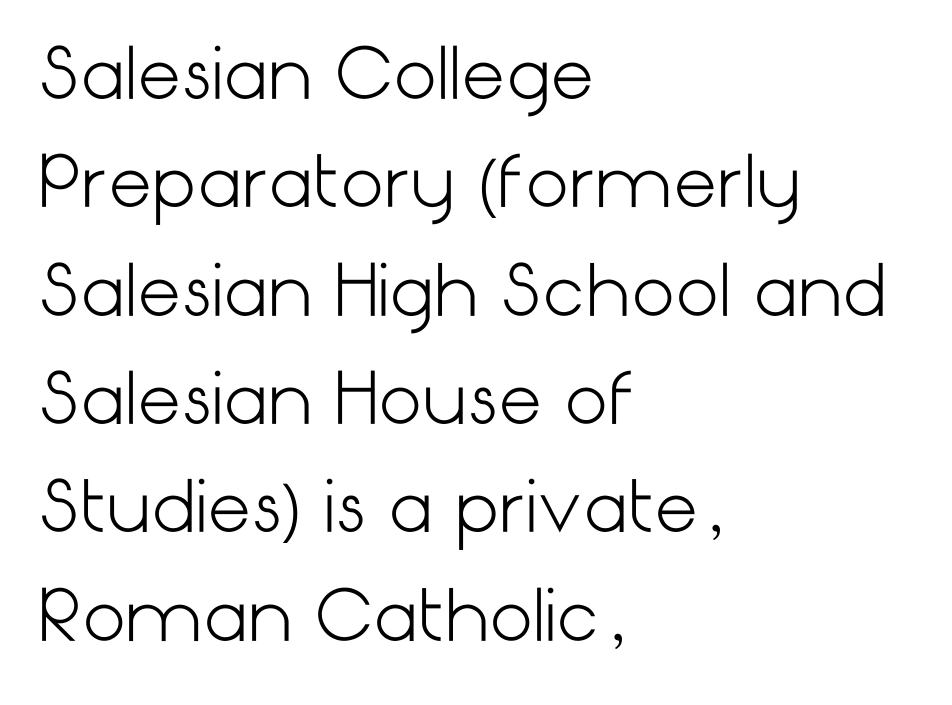
{"serif": "no", "italic": "no", "bold": "no", "weight": "light", "width": "normal", "stroke_contrast": "low", "x_height": "medium", "underline": "no", "align": "left", "line_spacing": "normal", "line_spacing_ratio": 1.57, "letter_spacing": "normal", "letter_spacing_em": 0.0, "glyph_px": 69}
